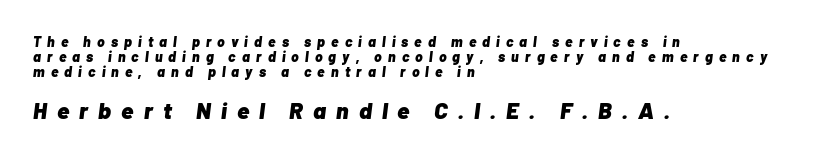
{"italic": "yes", "lean": "right", "slant_degrees": 7, "bold": "yes", "underline": "no", "align": "left", "line_spacing": "tight", "line_spacing_ratio": 1.07, "letter_spacing": "wide", "letter_spacing_em": 0.44, "larger_block": "second", "size_ratio": 1.64, "glyph_px": 23}
